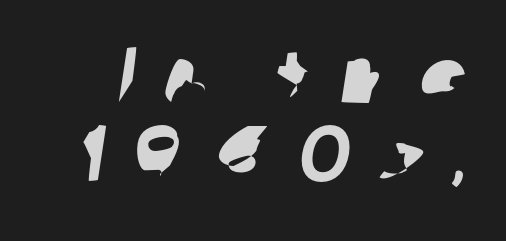
{"serif": "no", "width": "normal", "stroke_contrast": "low", "x_height": "medium", "monospaced": "no", "underline": "no", "line_spacing": "tight", "line_spacing_ratio": 0.99, "letter_spacing": "wide", "letter_spacing_em": 0.36, "glyph_px": 79}
